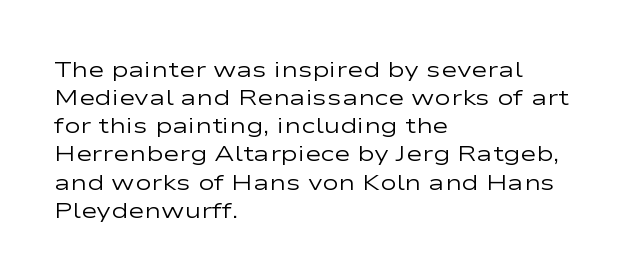
The image shows 22 px text type, upright; set left-aligned, normal line spacing (1.28x), normal letter spacing, not underlined.
